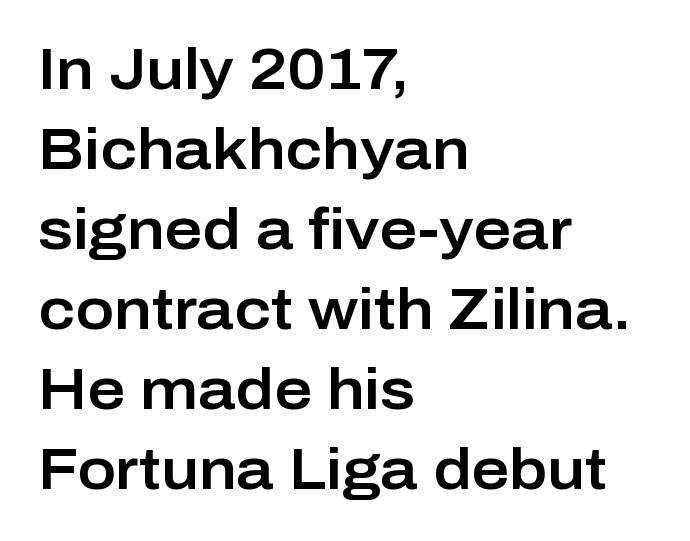
Q: Is the text italic (slanted)? A: No, it is upright.
Q: Is the typeface a serif or a sans-serif typeface? A: Sans-serif.
Q: Is the text underlined? A: No.
Q: How is the paragraph aligned? A: Left-aligned.
Q: Is the spacing between letters normal or unusually wide? A: Normal.
Q: Is the spacing between lines tight, normal or loose? A: Normal.
Q: Width (condensed, normal, or wide)? A: Normal.
Q: Stroke contrast? A: Low.
Q: x-height? A: Medium.
Q: Monospaced? A: No.
